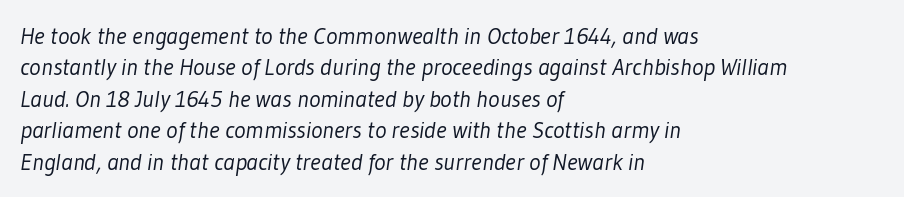
{"bold": "no", "underline": "no", "align": "left", "line_spacing": "normal", "line_spacing_ratio": 1.31, "letter_spacing": "normal", "letter_spacing_em": 0.0, "glyph_px": 24}
